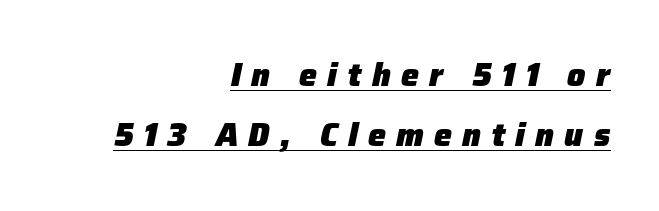
Q: Is the text bold? A: Yes.
Q: Is the text italic (slanted)? A: Yes, it leans right by about 12 degrees.
Q: Is the text underlined? A: Yes.
Q: How is the paragraph aligned? A: Right-aligned.
Q: Is the spacing between letters normal or unusually wide? A: Unusually wide.
Q: Width (condensed, normal, or wide)? A: Normal.
Q: Stroke contrast? A: Low.
Q: x-height? A: Medium.
Q: Monospaced? A: No.
